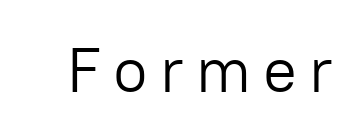
The image shows 63 px light sans-serif type, upright; set not underlined; low stroke contrast and a medium x-height.
